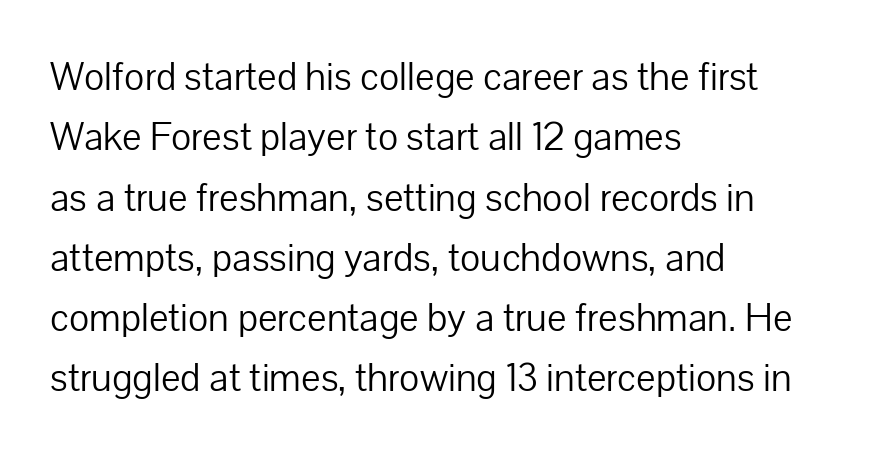
{"serif": "no", "italic": "no", "bold": "no", "weight": "light", "width": "normal", "stroke_contrast": "low", "x_height": "medium", "monospaced": "no", "underline": "no", "align": "left", "line_spacing": "normal", "line_spacing_ratio": 1.47, "letter_spacing": "normal", "letter_spacing_em": 0.0, "glyph_px": 41}
